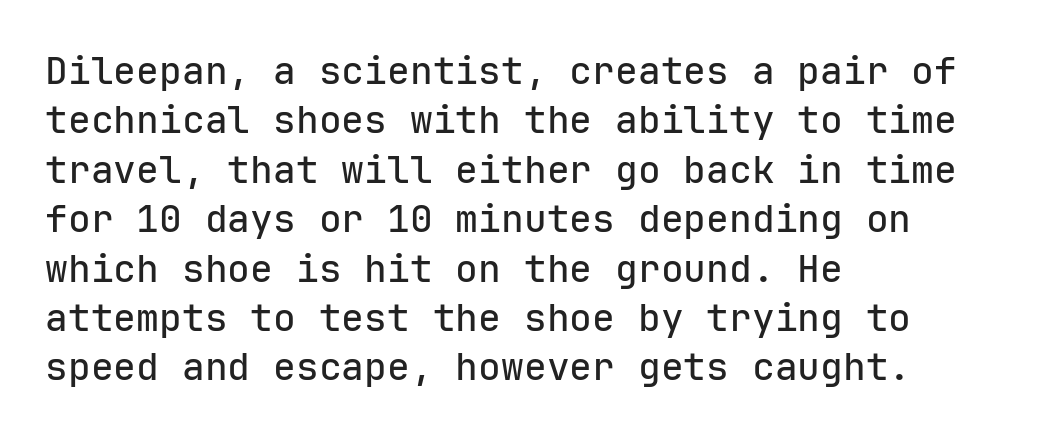
{"serif": "no", "italic": "no", "width": "normal", "stroke_contrast": "low", "x_height": "medium", "monospaced": "yes", "underline": "no", "align": "left", "line_spacing": "normal", "line_spacing_ratio": 1.3, "letter_spacing": "normal", "letter_spacing_em": 0.0, "glyph_px": 38}
